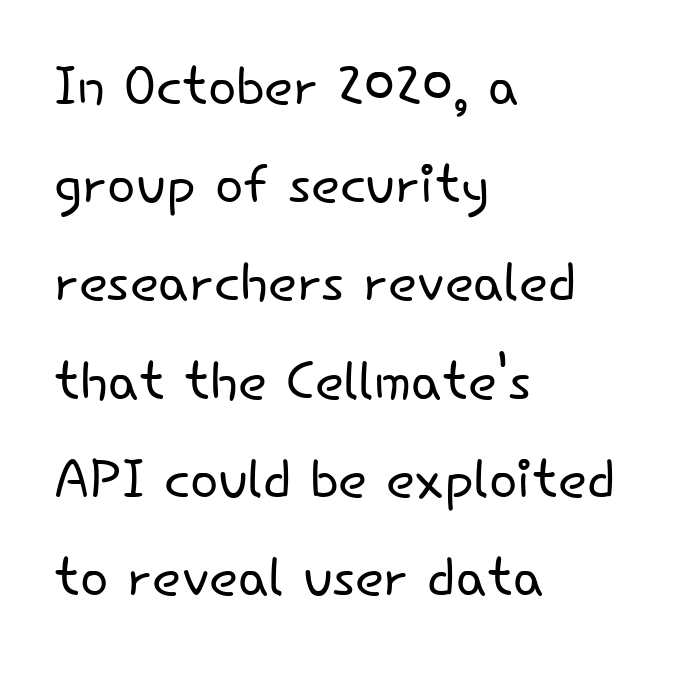
Q: Is the text bold? A: No.
Q: Is the text italic (slanted)? A: No, it is upright.
Q: Is the typeface a serif or a sans-serif typeface? A: Sans-serif.
Q: Is the text underlined? A: No.
Q: How is the paragraph aligned? A: Left-aligned.
Q: Is the spacing between letters normal or unusually wide? A: Normal.
Q: Is the spacing between lines tight, normal or loose? A: Normal.
Q: Width (condensed, normal, or wide)? A: Normal.
Q: Stroke contrast? A: Low.
Q: x-height? A: Small.
Q: Monospaced? A: No.
